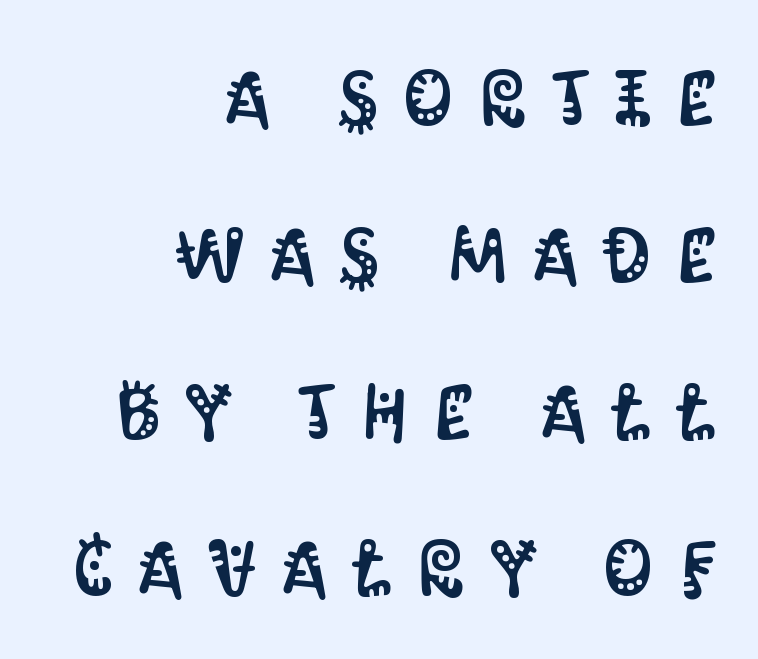
The image shows 78 px condensed sans-serif type, upright; set right-aligned, loose line spacing (2.01x), unusually wide letter spacing (+0.33 em), not underlined; medium stroke contrast and a large x-height.
